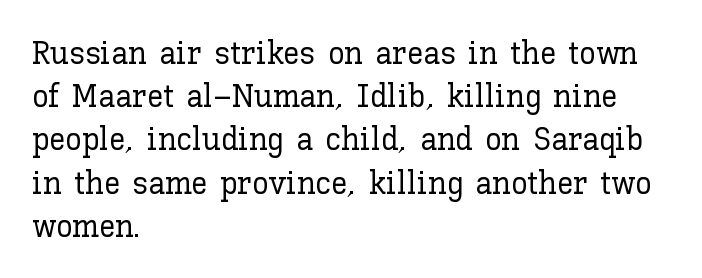
Q: Is the text italic (slanted)? A: No, it is upright.
Q: Is the text underlined? A: No.
Q: How is the paragraph aligned? A: Left-aligned.
Q: Is the spacing between letters normal or unusually wide? A: Normal.
Q: Is the spacing between lines tight, normal or loose? A: Normal.
Q: Width (condensed, normal, or wide)? A: Normal.
Q: Stroke contrast? A: Low.
Q: x-height? A: Medium.
Q: Monospaced? A: No.
